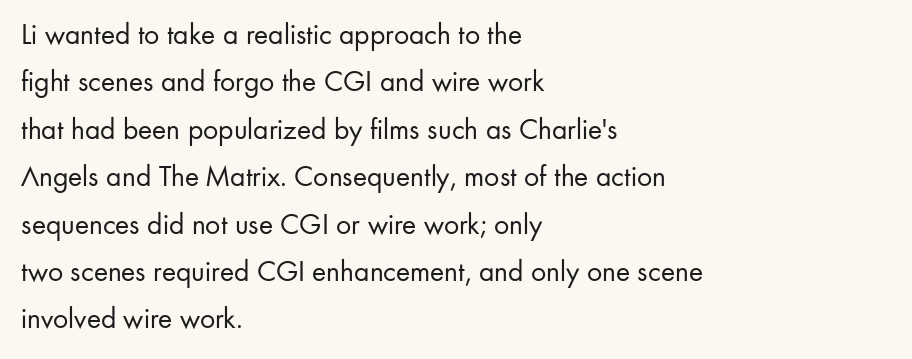
{"serif": "no", "italic": "no", "bold": "no", "weight": "regular", "width": "normal", "stroke_contrast": "low", "x_height": "small", "monospaced": "no", "underline": "no", "align": "left", "line_spacing": "normal", "line_spacing_ratio": 1.58, "letter_spacing": "normal", "letter_spacing_em": 0.0, "glyph_px": 30}
